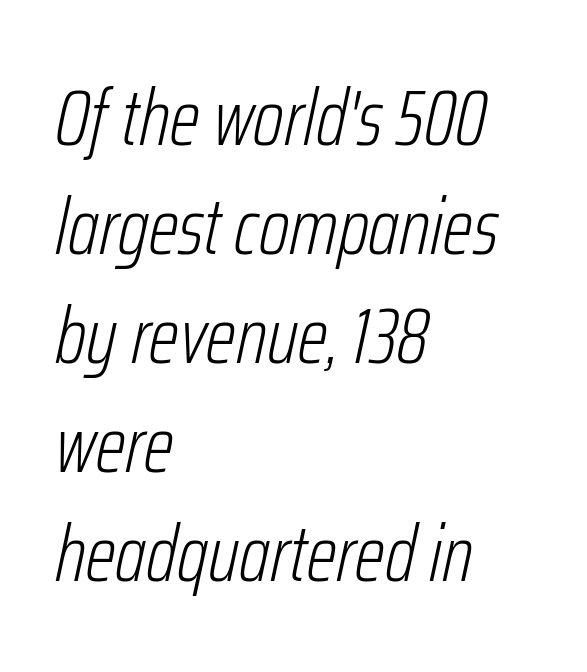
Q: Is the text bold? A: No.
Q: Is the text italic (slanted)? A: Yes, it leans right by about 12 degrees.
Q: Is the text underlined? A: No.
Q: How is the paragraph aligned? A: Left-aligned.
Q: Is the spacing between letters normal or unusually wide? A: Normal.
Q: Is the spacing between lines tight, normal or loose? A: Normal.
Q: Width (condensed, normal, or wide)? A: Condensed.
Q: Stroke contrast? A: Low.
Q: x-height? A: Medium.
Q: Monospaced? A: No.
